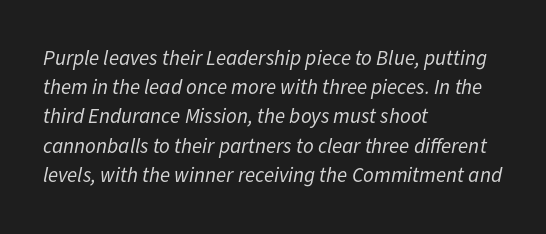
{"italic": "yes", "lean": "right", "slant_degrees": 11, "bold": "no", "underline": "no", "align": "left", "line_spacing": "normal", "line_spacing_ratio": 1.39, "letter_spacing": "normal", "letter_spacing_em": 0.0, "glyph_px": 21}
